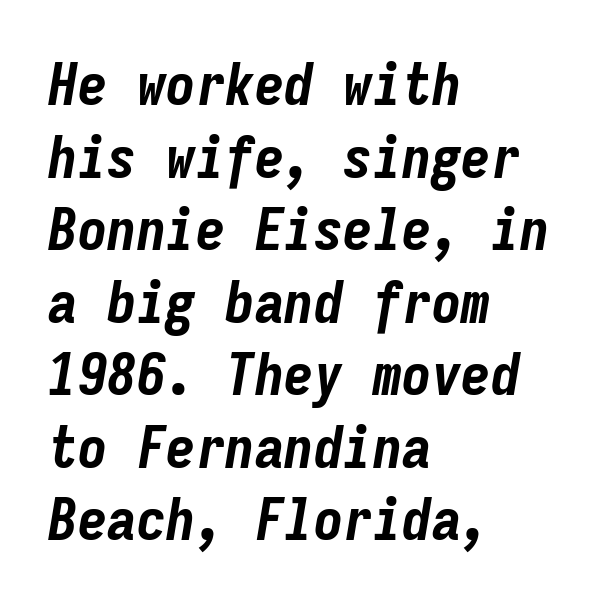
Q: Is the text bold? A: Yes.
Q: Is the text italic (slanted)? A: Yes, it leans right by about 9 degrees.
Q: Is the text underlined? A: No.
Q: How is the paragraph aligned? A: Left-aligned.
Q: Is the spacing between letters normal or unusually wide? A: Normal.
Q: Width (condensed, normal, or wide)? A: Condensed.
Q: Stroke contrast? A: Low.
Q: x-height? A: Medium.
Q: Monospaced? A: Yes.
